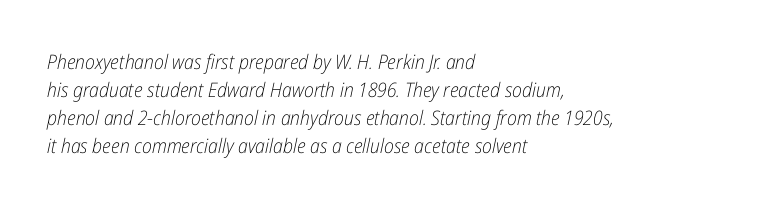
The image shows 20 px text type, italic (leaning right); set left-aligned, normal line spacing (1.4x), normal letter spacing, not underlined.
